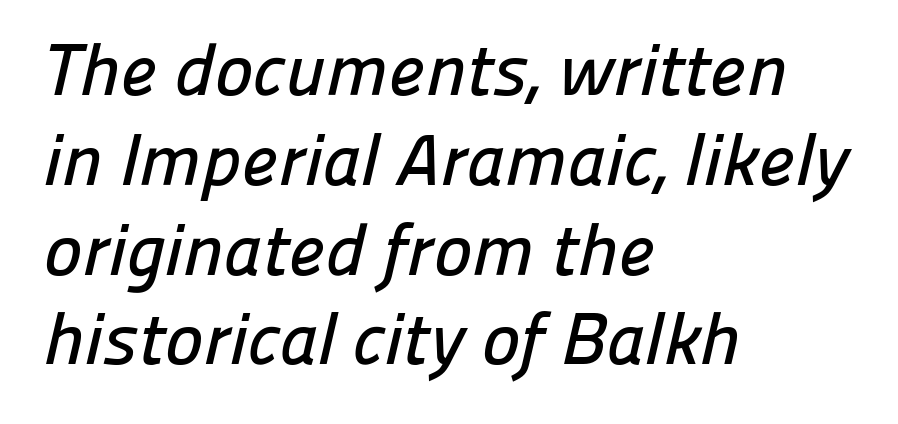
The image shows 73 px sans-serif type; set left-aligned, line spacing 1.23x, normal letter spacing, not underlined; low stroke contrast and a medium x-height.
